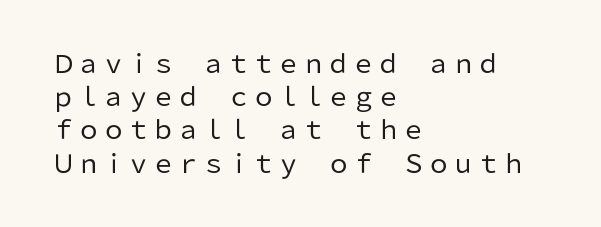
{"italic": "no", "bold": "no", "underline": "no", "align": "left", "line_spacing": "normal", "line_spacing_ratio": 1.33, "letter_spacing": "normal", "letter_spacing_em": 0.0, "glyph_px": 25}
